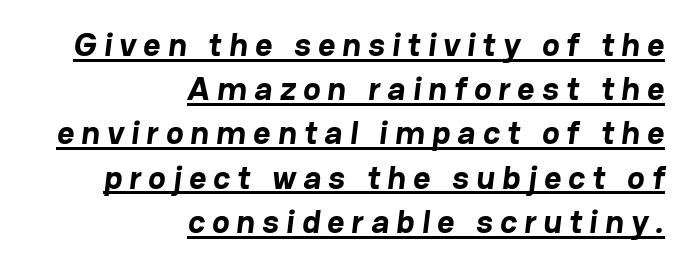
{"serif": "no", "bold": "yes", "weight": "bold", "width": "normal", "stroke_contrast": "low", "x_height": "medium", "monospaced": "no", "underline": "yes", "align": "right", "line_spacing": "normal", "line_spacing_ratio": 1.34, "letter_spacing": "wide", "letter_spacing_em": 0.22, "glyph_px": 33}
